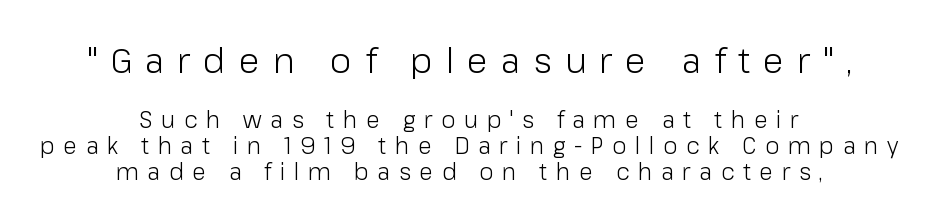
Q: Is the text bold? A: No.
Q: Is the text italic (slanted)? A: No, it is upright.
Q: Is the typeface a serif or a sans-serif typeface? A: Sans-serif.
Q: Is the text underlined? A: No.
Q: How is the paragraph aligned? A: Centered.
Q: Is the spacing between letters normal or unusually wide? A: Unusually wide.
Q: Is the spacing between lines tight, normal or loose? A: Tight.
Q: Which block of text is set in a larger size, the first (top) or the second (bottom)? A: The first (top) one.
Q: Width (condensed, normal, or wide)? A: Normal.
Q: Stroke contrast? A: Low.
Q: x-height? A: Medium.
Q: Monospaced? A: No.
